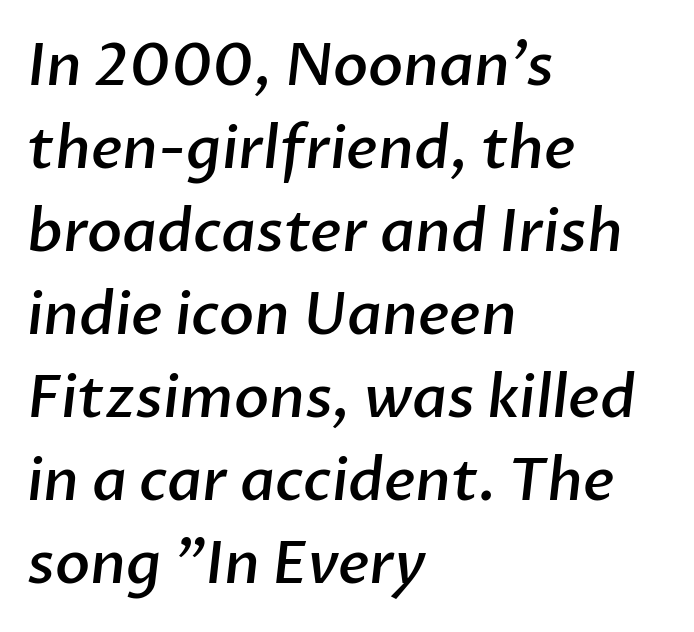
Q: Is the text bold? A: Semi-bold.
Q: Is the typeface a serif or a sans-serif typeface? A: Sans-serif.
Q: Is the text underlined? A: No.
Q: How is the paragraph aligned? A: Left-aligned.
Q: Is the spacing between letters normal or unusually wide? A: Normal.
Q: Is the spacing between lines tight, normal or loose? A: Normal.
Q: Width (condensed, normal, or wide)? A: Normal.
Q: Stroke contrast? A: Low.
Q: x-height? A: Medium.
Q: Monospaced? A: No.
